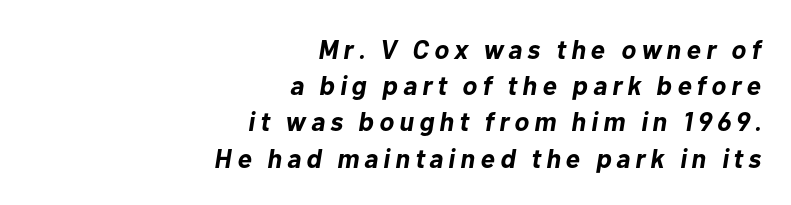
The image shows 27 px bold type, italic (leaning right); set right-aligned, normal line spacing (1.34x), not underlined.
